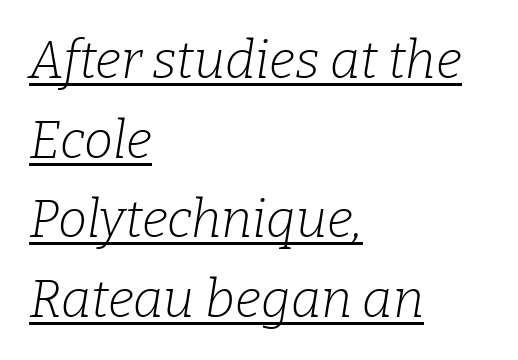
{"serif": "yes", "italic": "yes", "lean": "right", "slant_degrees": 9, "bold": "no", "weight": "light", "width": "normal", "stroke_contrast": "low", "x_height": "medium", "monospaced": "no", "underline": "yes", "align": "left", "line_spacing": "normal", "line_spacing_ratio": 1.53, "letter_spacing": "normal", "letter_spacing_em": 0.0, "glyph_px": 52}
